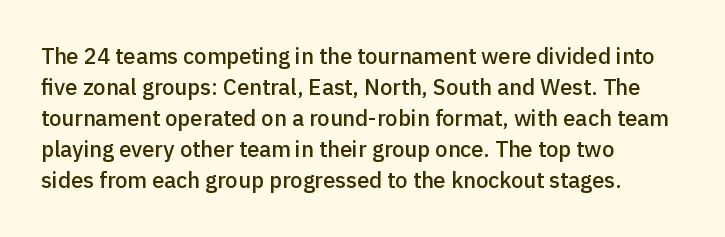
Does extra space separate the letters? No, they use regular spacing. Italic? Not at all — the glyphs are vertical. Notice how the passage keeps a crisp vertical edge on the left only. In terms of leading, this rendering sits right in the middle.
